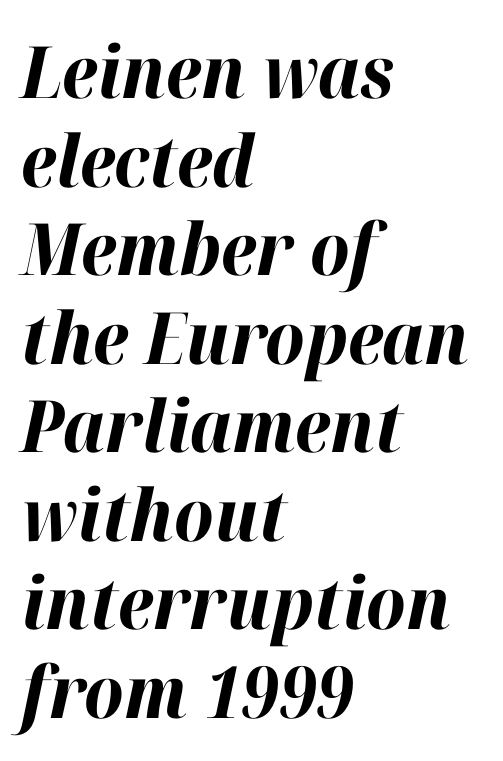
{"italic": "yes", "lean": "right", "slant_degrees": 12, "bold": "yes", "weight": "bold", "width": "normal", "stroke_contrast": "high", "x_height": "medium", "monospaced": "no", "underline": "no", "align": "left", "line_spacing_ratio": 1.23, "letter_spacing": "normal", "letter_spacing_em": 0.0, "glyph_px": 72}
